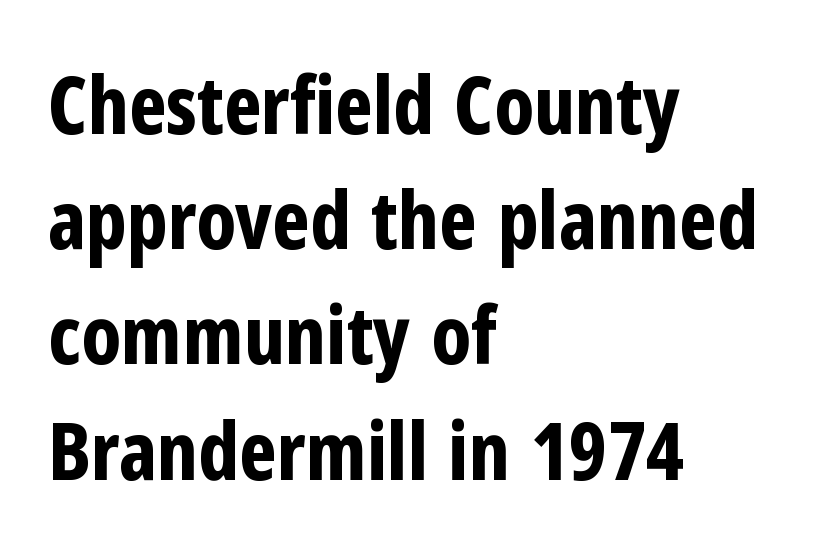
The image shows 80 px bold, condensed sans-serif type, upright; set left-aligned, normal line spacing (1.44x), normal letter spacing, not underlined; low stroke contrast and a medium x-height.
